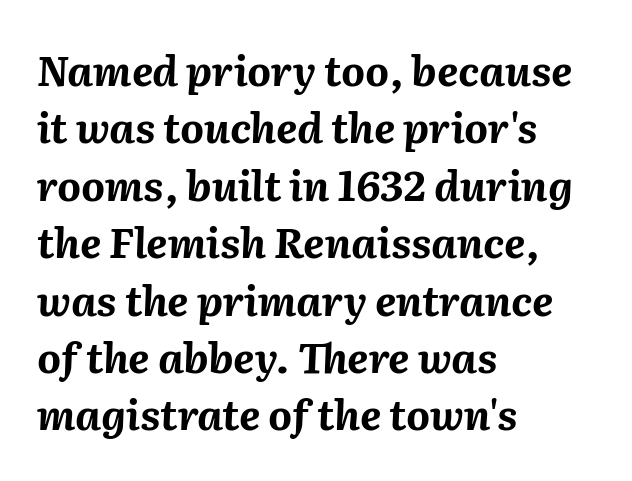
A typesetter would call this proportional, since set widths differ per character. Decoration check: the copy has no underline. The letterforms sit shoulder to shoulder at normal distance. Every row of glyphs begins at an identical x-position on the left. The lines sit at an ordinary, default distance from one another. These words are printed bold, with thick strokes throughout.
